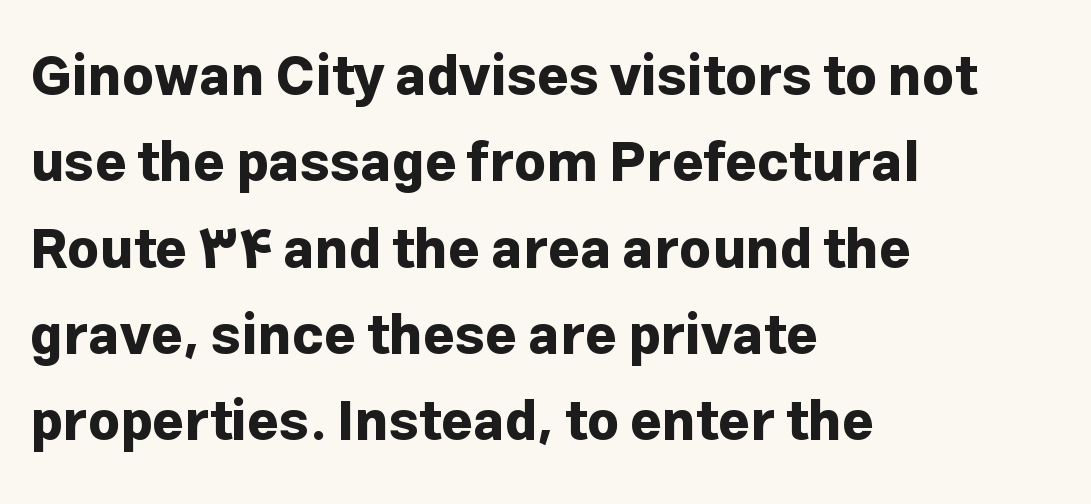
Q: Is the text bold? A: Yes.
Q: Is the text italic (slanted)? A: No, it is upright.
Q: Is the typeface a serif or a sans-serif typeface? A: Sans-serif.
Q: Is the text underlined? A: No.
Q: How is the paragraph aligned? A: Left-aligned.
Q: Is the spacing between letters normal or unusually wide? A: Normal.
Q: Is the spacing between lines tight, normal or loose? A: Normal.
Q: Width (condensed, normal, or wide)? A: Normal.
Q: Stroke contrast? A: Low.
Q: x-height? A: Medium.
Q: Monospaced? A: No.
